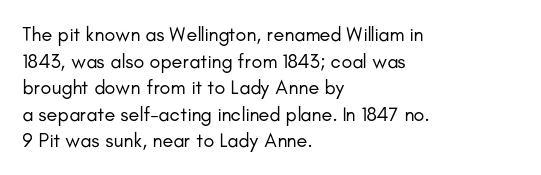
Q: Is the text bold? A: No.
Q: Is the text italic (slanted)? A: No, it is upright.
Q: Is the text underlined? A: No.
Q: How is the paragraph aligned? A: Left-aligned.
Q: Is the spacing between letters normal or unusually wide? A: Normal.
Q: Is the spacing between lines tight, normal or loose? A: Normal.
